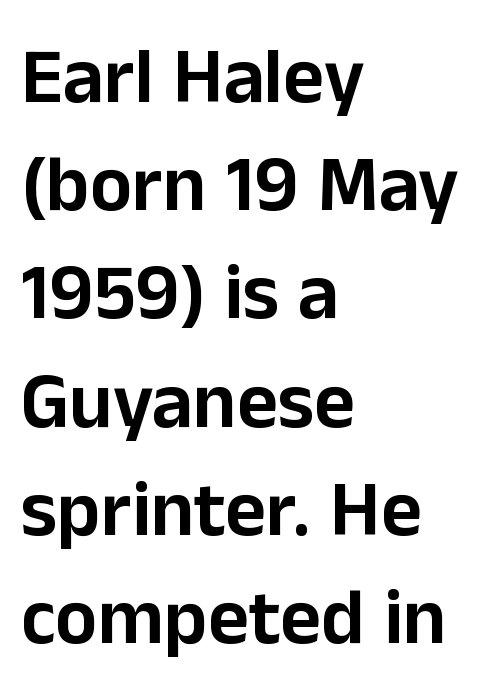
Q: Is the text italic (slanted)? A: No, it is upright.
Q: Is the typeface a serif or a sans-serif typeface? A: Sans-serif.
Q: Is the text underlined? A: No.
Q: How is the paragraph aligned? A: Left-aligned.
Q: Is the spacing between letters normal or unusually wide? A: Normal.
Q: Is the spacing between lines tight, normal or loose? A: Normal.
Q: Width (condensed, normal, or wide)? A: Normal.
Q: Stroke contrast? A: Low.
Q: x-height? A: Medium.
Q: Monospaced? A: No.
